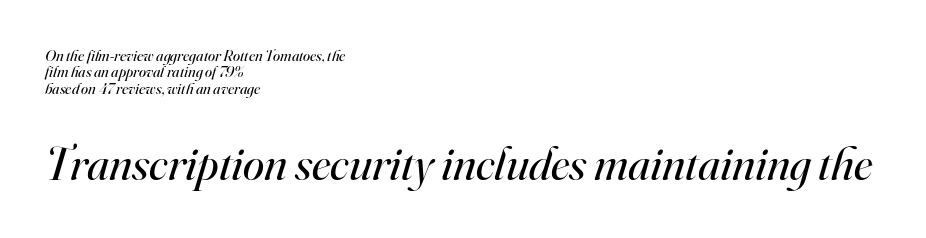
The image shows 48 px regular-weight serif type, italic (leaning right); set left-aligned, tight line spacing (1.03x), normal letter spacing, not underlined; the second (bottom) block is 3.0x larger; high stroke contrast and a small x-height.
